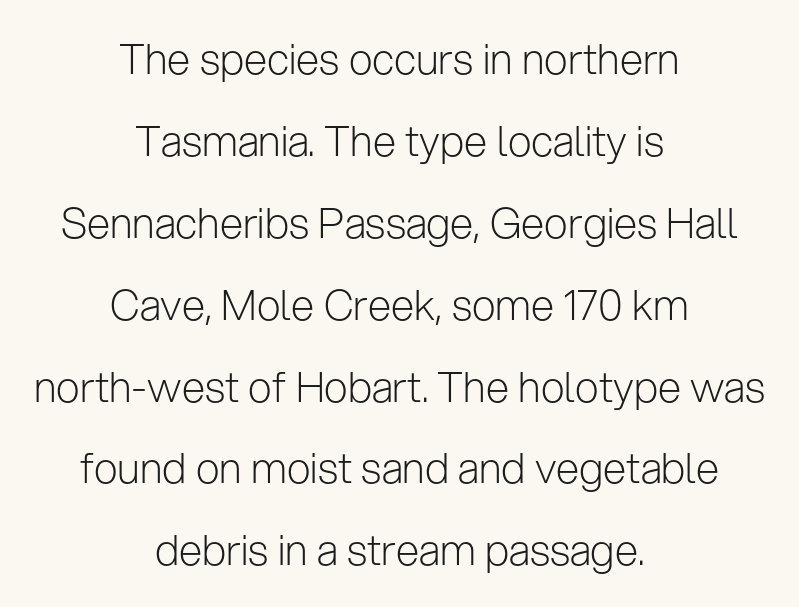
Q: Is the text bold? A: No.
Q: Is the text italic (slanted)? A: No, it is upright.
Q: Is the typeface a serif or a sans-serif typeface? A: Sans-serif.
Q: Is the text underlined? A: No.
Q: How is the paragraph aligned? A: Centered.
Q: Is the spacing between letters normal or unusually wide? A: Normal.
Q: Is the spacing between lines tight, normal or loose? A: Loose.
Q: Width (condensed, normal, or wide)? A: Normal.
Q: Stroke contrast? A: Low.
Q: x-height? A: Medium.
Q: Monospaced? A: No.
